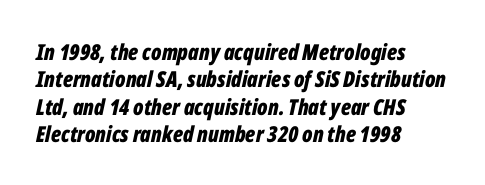
{"italic": "yes", "lean": "right", "slant_degrees": 12, "bold": "yes", "underline": "no", "align": "left", "line_spacing_ratio": 1.24, "letter_spacing": "normal", "letter_spacing_em": 0.0, "glyph_px": 22}
